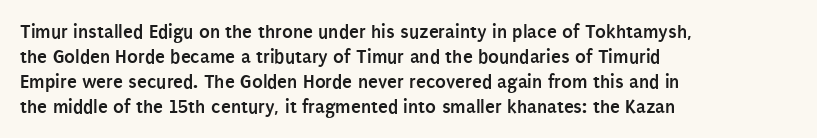
The image shows 20 px bold type, upright; set left-aligned, normal line spacing (1.25x), normal letter spacing, not underlined.
